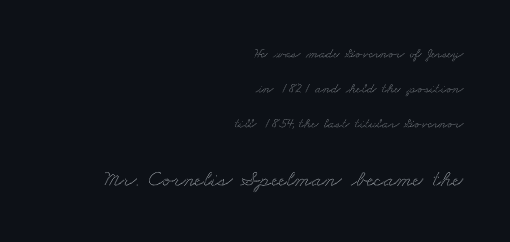
Q: Is the text underlined? A: No.
Q: How is the paragraph aligned? A: Right-aligned.
Q: Is the spacing between letters normal or unusually wide? A: Normal.
Q: Is the spacing between lines tight, normal or loose? A: Loose.
Q: Which block of text is set in a larger size, the first (top) or the second (bottom)? A: The second (bottom) one.
